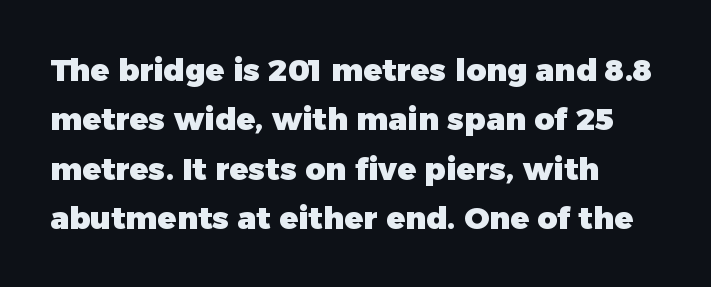
Q: Is the text bold? A: Yes.
Q: Is the text italic (slanted)? A: No, it is upright.
Q: Is the typeface a serif or a sans-serif typeface? A: Sans-serif.
Q: Is the text underlined? A: No.
Q: How is the paragraph aligned? A: Left-aligned.
Q: Is the spacing between letters normal or unusually wide? A: Normal.
Q: Is the spacing between lines tight, normal or loose? A: Normal.
Q: Width (condensed, normal, or wide)? A: Normal.
Q: Stroke contrast? A: Low.
Q: x-height? A: Medium.
Q: Monospaced? A: No.
